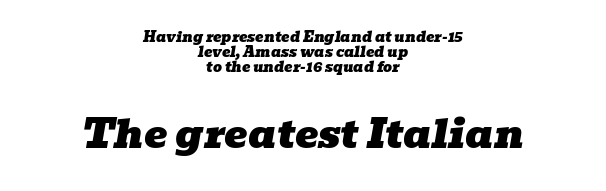
The image shows 39 px wide serif type, italic (leaning right); set centered, tight line spacing (1.08x), normal letter spacing, not underlined; the second (bottom) block is 2.79x larger; low stroke contrast and a medium x-height.
